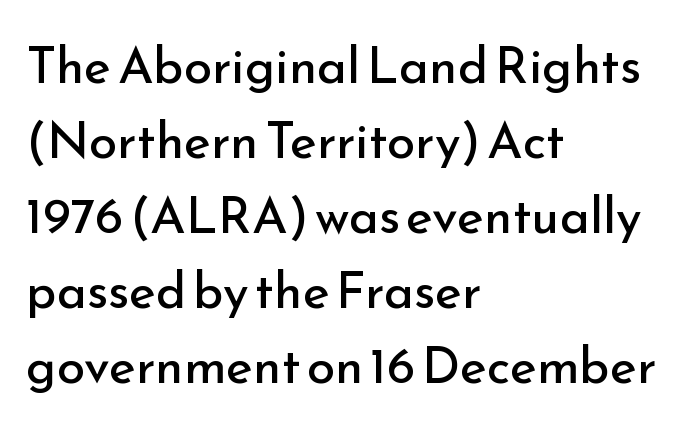
Q: Is the text bold? A: No.
Q: Is the text italic (slanted)? A: No, it is upright.
Q: Is the typeface a serif or a sans-serif typeface? A: Sans-serif.
Q: Is the text underlined? A: No.
Q: How is the paragraph aligned? A: Left-aligned.
Q: Is the spacing between letters normal or unusually wide? A: Normal.
Q: Is the spacing between lines tight, normal or loose? A: Normal.
Q: Width (condensed, normal, or wide)? A: Normal.
Q: Stroke contrast? A: Low.
Q: x-height? A: Small.
Q: Monospaced? A: No.
